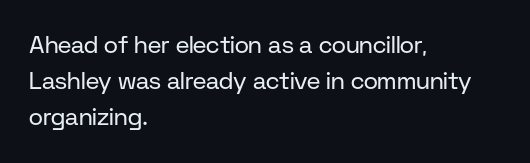
The setting favours the left margin, as ordinary paragraphs usually do. Upright lettering throughout. Letter spacing: default. No chunkiness to these letters — they're not bold.
